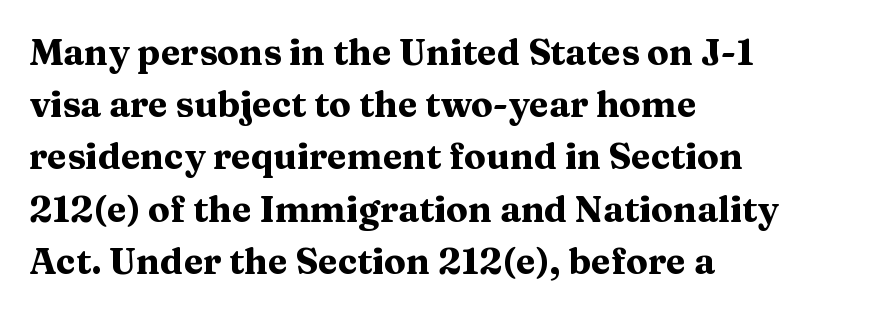
Q: Is the text bold? A: Yes.
Q: Is the text italic (slanted)? A: No, it is upright.
Q: Is the typeface a serif or a sans-serif typeface? A: Serif.
Q: Is the text underlined? A: No.
Q: How is the paragraph aligned? A: Left-aligned.
Q: Is the spacing between letters normal or unusually wide? A: Normal.
Q: Is the spacing between lines tight, normal or loose? A: Normal.
Q: Width (condensed, normal, or wide)? A: Wide.
Q: Stroke contrast? A: Medium.
Q: x-height? A: Medium.
Q: Monospaced? A: No.
